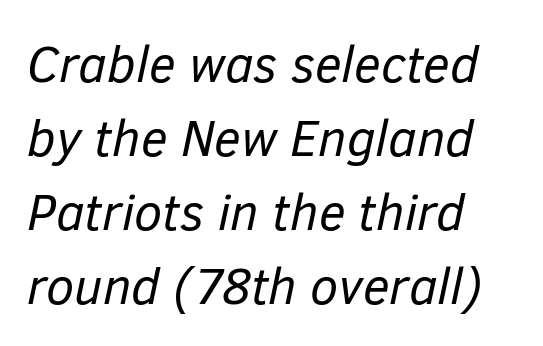
The passage is arranged the way most books set body copy — flush left. Letters rest on an invisible, unmarked baseline. In terms of posture, this sample is oblique. Think of a printed novel: that variable character pitch is what you see here. A quiet, ordinary-to-light weight characterises the typeface. Does extra space separate the letters? No, they use regular spacing.
